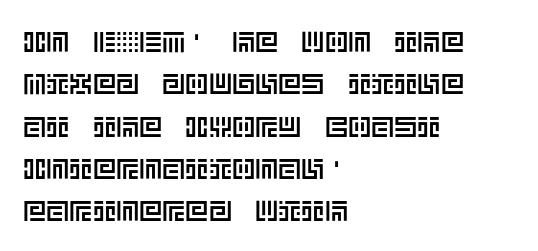
The image shows 29 px text type, upright; set left-aligned, normal line spacing (1.46x), normal letter spacing, not underlined; a large x-height.
